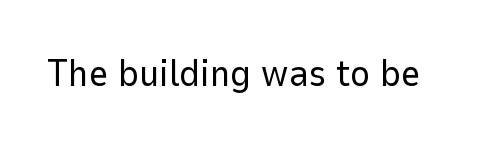
Q: Is the text bold? A: No.
Q: Is the text italic (slanted)? A: No, it is upright.
Q: Is the typeface a serif or a sans-serif typeface? A: Sans-serif.
Q: Is the text underlined? A: No.
Q: Is the spacing between letters normal or unusually wide? A: Normal.
Q: Width (condensed, normal, or wide)? A: Normal.
Q: Stroke contrast? A: Low.
Q: x-height? A: Medium.
Q: Monospaced? A: No.
